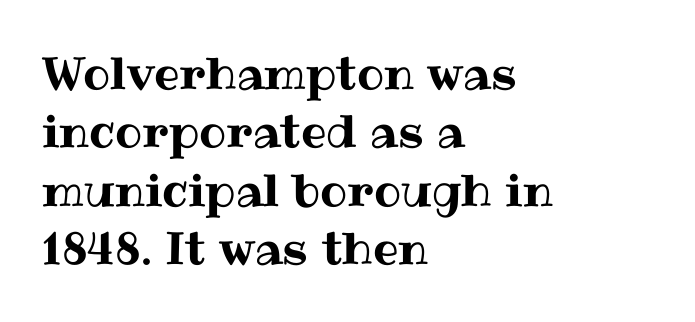
{"italic": "no", "width": "normal", "stroke_contrast": "medium", "x_height": "medium", "monospaced": "no", "underline": "no", "align": "left", "line_spacing": "normal", "line_spacing_ratio": 1.3, "letter_spacing": "normal", "letter_spacing_em": 0.0, "glyph_px": 45}
